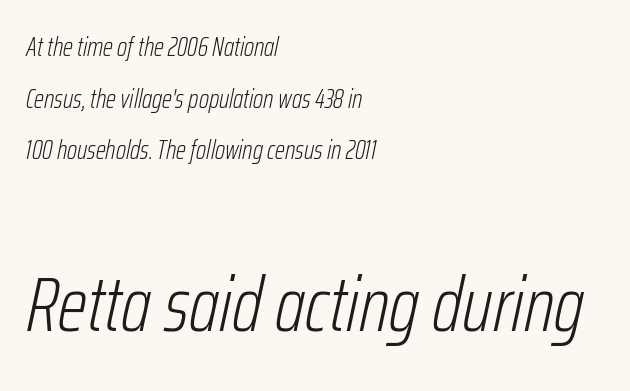
Think of a printed novel: that variable character pitch is what you see here. The rendering keeps characters at their native spacing. Leading is clearly above the norm, producing a sparse column. A student would notice the bottom passage is typeset larger than what precedes it. Check under the words: just untouched page. Bold? No — there's no thickening of the strokes.
